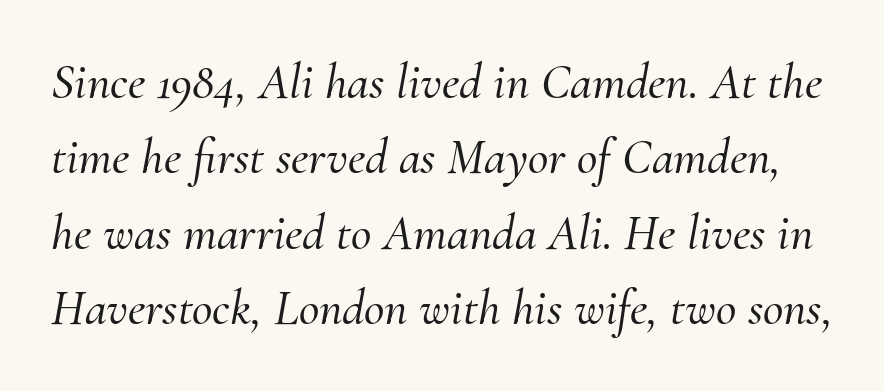
This sample uses a serif face. Looks like regular typesetting: each glyph gets only the width it needs. Caption: standard tracking, unaltered. The typography opts for an oblique posture over an upright one. Check under the words: just untouched page. A normal amount of white space separates one row of letters from the next.
